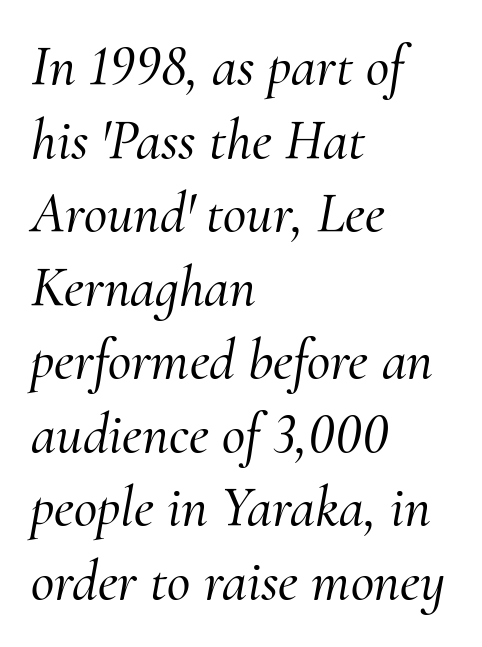
{"serif": "yes", "italic": "yes", "lean": "right", "slant_degrees": 10, "width": "normal", "stroke_contrast": "medium", "x_height": "small", "monospaced": "no", "underline": "no", "align": "left", "line_spacing": "normal", "line_spacing_ratio": 1.29, "letter_spacing": "normal", "letter_spacing_em": 0.0, "glyph_px": 57}
